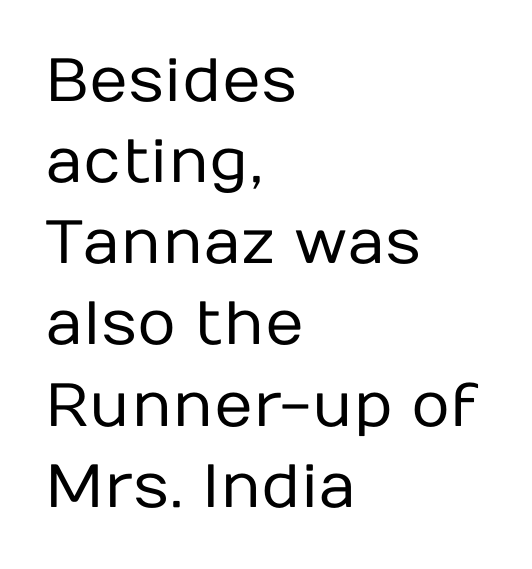
{"serif": "no", "italic": "no", "bold": "no", "weight": "regular", "width": "normal", "stroke_contrast": "low", "x_height": "medium", "monospaced": "no", "underline": "no", "align": "left", "line_spacing": "normal", "line_spacing_ratio": 1.33, "letter_spacing": "normal", "letter_spacing_em": 0.0, "glyph_px": 61}
